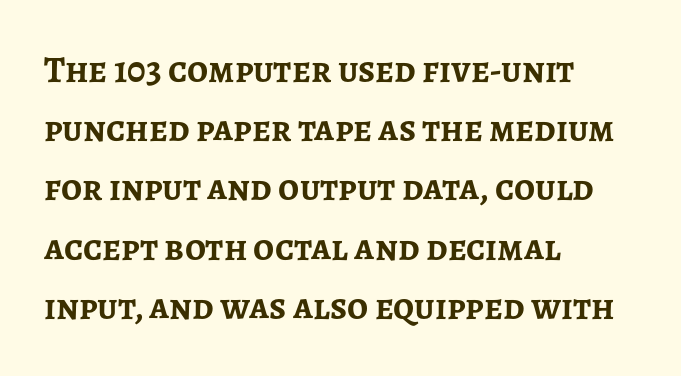
The face used here is a sans, in the tradition of grotesques and geometrics. A classic flush-left, rag-right setting is used for this passage. The face used here is proportionally spaced, like ordinary book or web type. Underline: absent. These lines sit exactly where default settings would place them. Every letter is thick-stroked: bold, no question.
